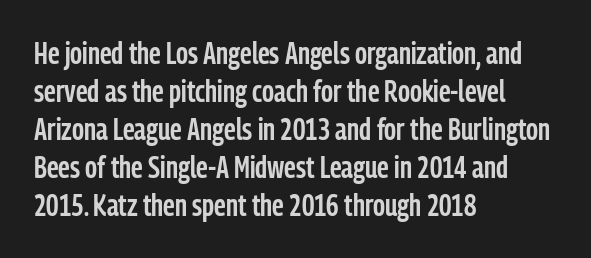
The image shows 30 px semibold, condensed sans-serif type, upright; set left-aligned, normal line spacing (1.27x), normal letter spacing, not underlined; low stroke contrast and a medium x-height.
